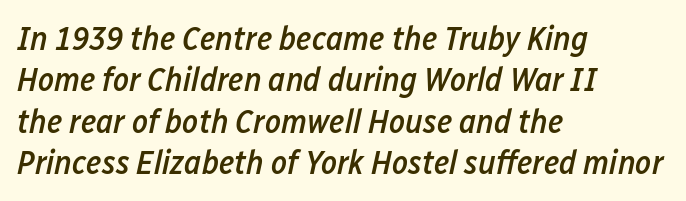
The image shows 34 px semibold, condensed type, italic (leaning right); set left-aligned, line spacing 1.22x, normal letter spacing, not underlined; low stroke contrast and a medium x-height.
